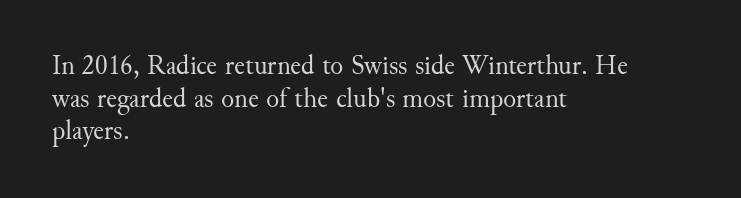
The image shows 27 px text type, upright; set left-aligned, line spacing 1.21x, normal letter spacing, not underlined.
